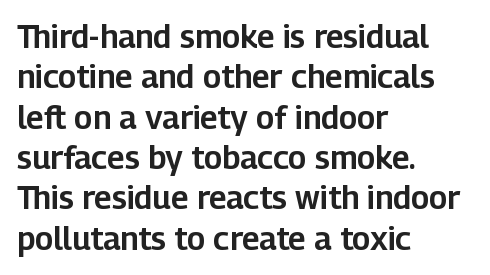
The passage shown is typeset with a sans-serif family. The strip under each line holds only bare page. Regarding leading, the lines here are spaced in the standard way. Looks like regular typesetting: each glyph gets only the width it needs. Left-aligned paragraph, ragged on the right. Upright lettering throughout.
